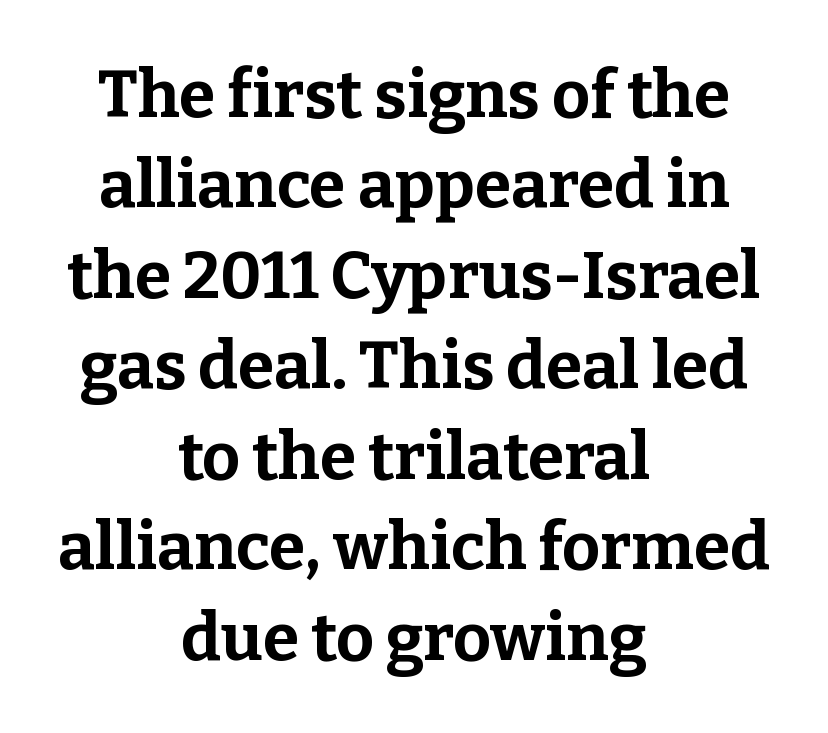
Q: Is the text bold? A: Yes.
Q: Is the text italic (slanted)? A: No, it is upright.
Q: Is the typeface a serif or a sans-serif typeface? A: Serif.
Q: Is the text underlined? A: No.
Q: How is the paragraph aligned? A: Centered.
Q: Is the spacing between letters normal or unusually wide? A: Normal.
Q: Is the spacing between lines tight, normal or loose? A: Normal.
Q: Width (condensed, normal, or wide)? A: Normal.
Q: Stroke contrast? A: Low.
Q: x-height? A: Medium.
Q: Monospaced? A: No.
